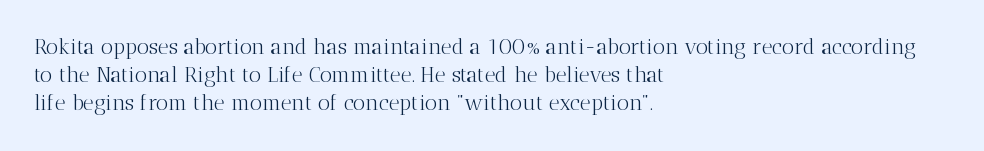
The image shows 21 px text type, upright; set left-aligned, normal line spacing (1.34x), normal letter spacing, not underlined.
